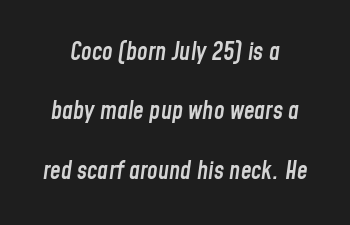
{"italic": "yes", "lean": "right", "slant_degrees": 8, "bold": "semi", "underline": "no", "align": "center", "line_spacing": "loose", "line_spacing_ratio": 2.47, "letter_spacing": "normal", "letter_spacing_em": 0.0, "glyph_px": 24}
